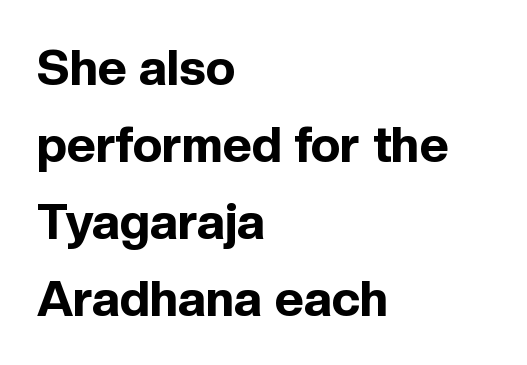
The image shows 50 px bold sans-serif type, upright; set left-aligned, normal line spacing (1.54x), normal letter spacing, not underlined; a medium x-height.
